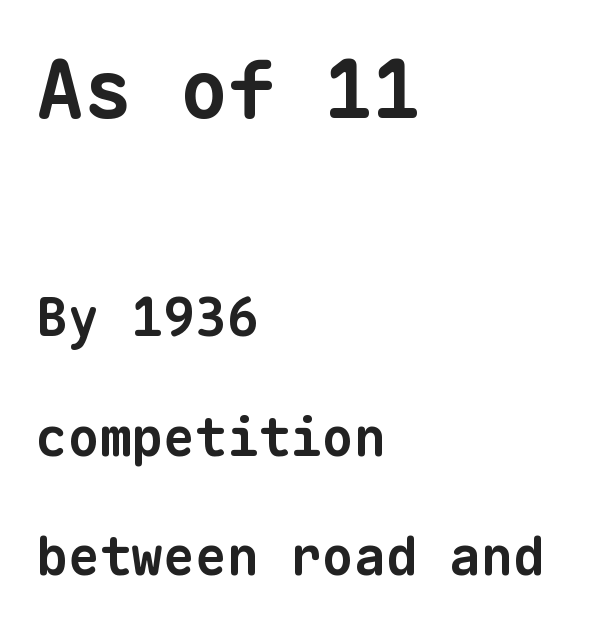
The image shows 80 px bold sans-serif type, monospaced; set left-aligned, loose line spacing (2.26x), normal letter spacing, not underlined; the first (top) block is 1.51x larger; low stroke contrast and a medium x-height.
